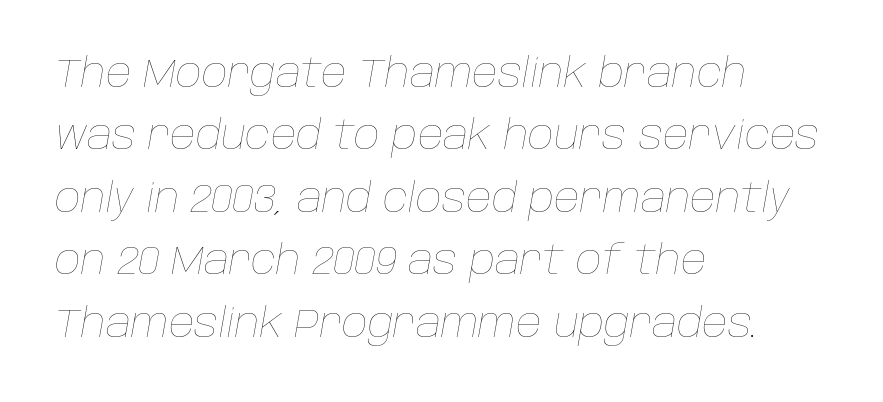
The image shows 40 px thin type, italic (leaning right); set left-aligned, normal line spacing (1.56x), normal letter spacing, not underlined; low stroke contrast and a large x-height.
